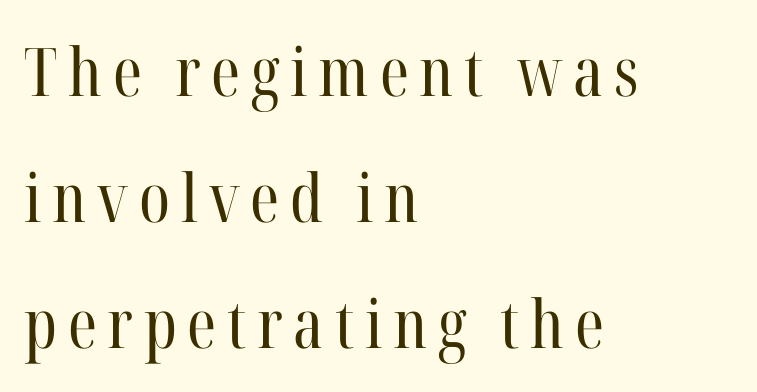
Q: Is the text bold? A: No.
Q: Is the text italic (slanted)? A: No, it is upright.
Q: Is the typeface a serif or a sans-serif typeface? A: Serif.
Q: Is the text underlined? A: No.
Q: How is the paragraph aligned? A: Left-aligned.
Q: Width (condensed, normal, or wide)? A: Condensed.
Q: Stroke contrast? A: High.
Q: x-height? A: Medium.
Q: Monospaced? A: No.
